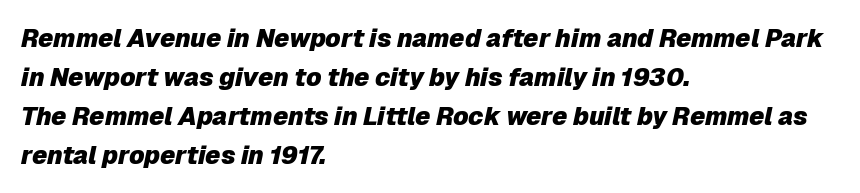
Q: Is the text bold? A: Yes.
Q: Is the text italic (slanted)? A: Yes, it leans right by about 12 degrees.
Q: Is the text underlined? A: No.
Q: How is the paragraph aligned? A: Left-aligned.
Q: Is the spacing between letters normal or unusually wide? A: Normal.
Q: Is the spacing between lines tight, normal or loose? A: Normal.
